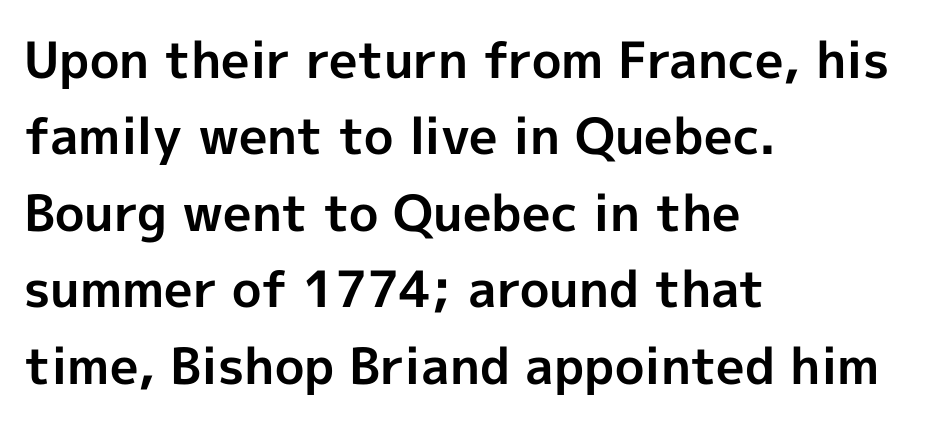
Q: Is the text bold? A: Yes.
Q: Is the text italic (slanted)? A: No, it is upright.
Q: Is the typeface a serif or a sans-serif typeface? A: Sans-serif.
Q: Is the text underlined? A: No.
Q: How is the paragraph aligned? A: Left-aligned.
Q: Is the spacing between letters normal or unusually wide? A: Normal.
Q: Is the spacing between lines tight, normal or loose? A: Normal.
Q: Width (condensed, normal, or wide)? A: Normal.
Q: x-height? A: Medium.
Q: Monospaced? A: No.
